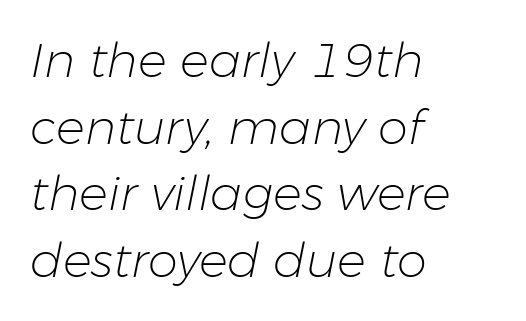
A quiet, ordinary-to-light weight characterises the typeface. These lines are rendered in a variable-pitch font. Just letters on the line, the space beneath them empty. The passage shown has conventional tracking throughout.
